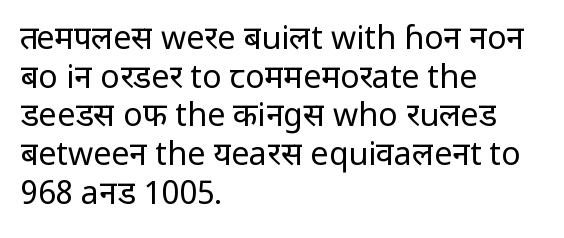
{"serif": "no", "italic": "no", "bold": "no", "weight": "regular", "width": "normal", "stroke_contrast": "low", "x_height": "medium", "monospaced": "no", "underline": "no", "align": "left", "line_spacing_ratio": 1.21, "letter_spacing": "normal", "letter_spacing_em": 0.0, "glyph_px": 32}
